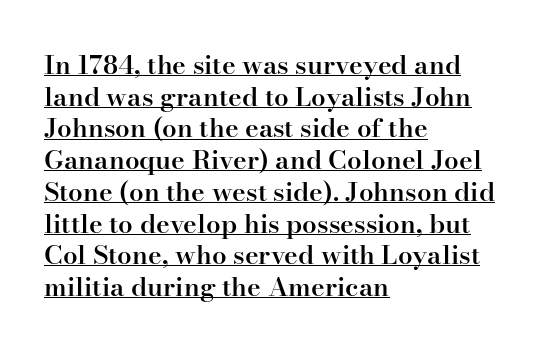
This rendering leaves character spacing at its baseline value. Does a line run under the words? Yes, clearly. The rendering uses a semibold face; strokes are thickened but not to full bold. Is there any slant? The stems are plumb.
